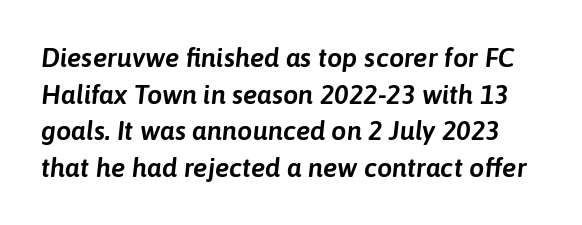
Q: Is the text italic (slanted)? A: Yes, it leans right by about 6 degrees.
Q: Is the text underlined? A: No.
Q: Is the spacing between letters normal or unusually wide? A: Normal.
Q: Is the spacing between lines tight, normal or loose? A: Normal.
